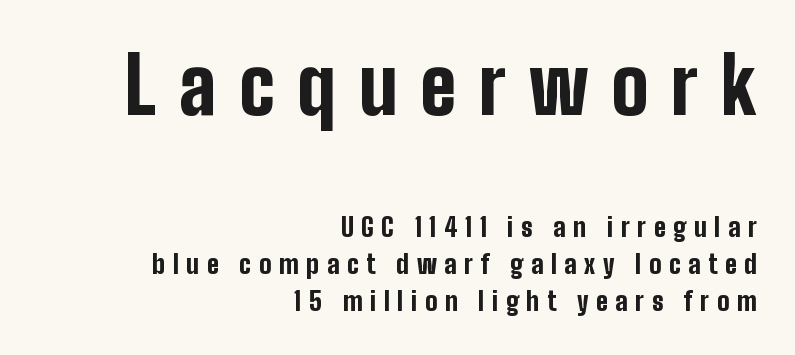
The image shows 78 px bold, condensed sans-serif type, upright; set right-aligned, normal line spacing (1.42x), unusually wide letter spacing (+0.29 em), not underlined; the first (top) block is 3.0x larger; low stroke contrast and a medium x-height.
